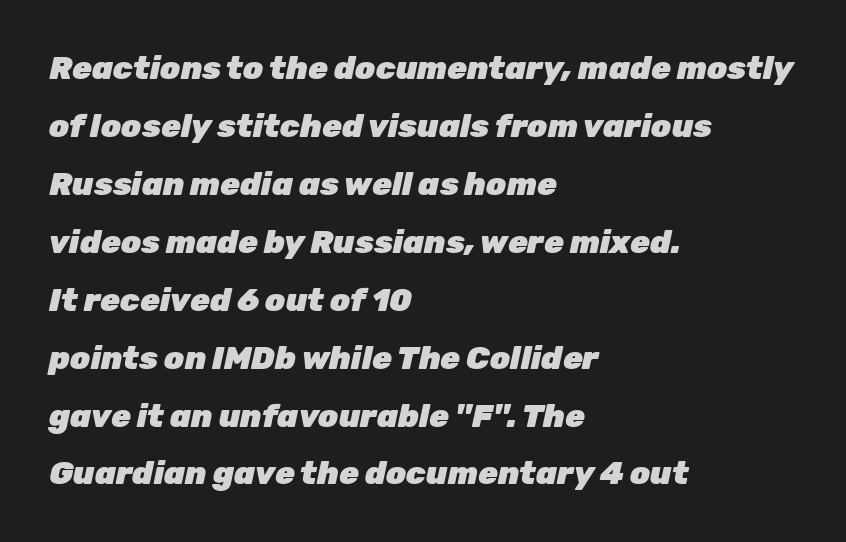
Left-aligned paragraph, ragged on the right. Does the lettering tilt? It does — this is italic. Spacing verdict: proportional, widths tailored to each character. The line texture is even and compact thanks to regular tracking. Each row of text sits above clean, open space. Look at the stroke-to-counter ratio: heavy, a bold.
